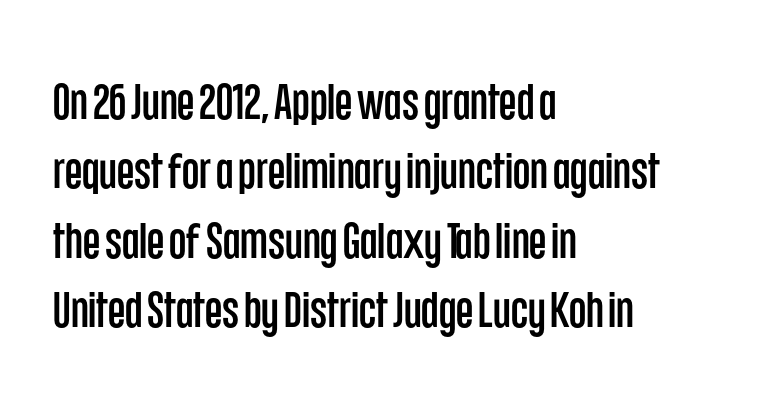
This rendering employs a face without finishing strokes, i.e., a sans-serif. When letters stand straight like this, we call the style roman or upright. You could not count columns in this text — the font is proportionally spaced. Is the letter spacing exaggerated? No — it looks like the ordinary default.
